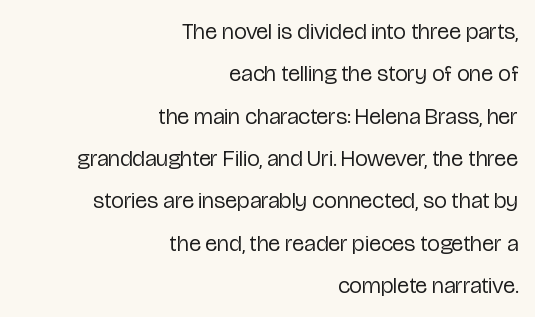
Q: Is the text bold? A: No.
Q: Is the text italic (slanted)? A: No, it is upright.
Q: Is the text underlined? A: No.
Q: How is the paragraph aligned? A: Right-aligned.
Q: Is the spacing between letters normal or unusually wide? A: Normal.
